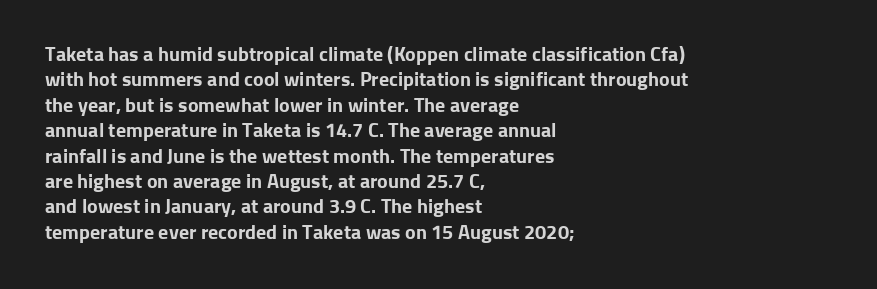
Characters follow at the spacing the type designer built in. What's the leading like? Ordinary, nothing unusual. Horizontal alignment here is leftward, the default for most running prose. The words here are not underlined. The typesetting leans heavy: a genuine bold.
